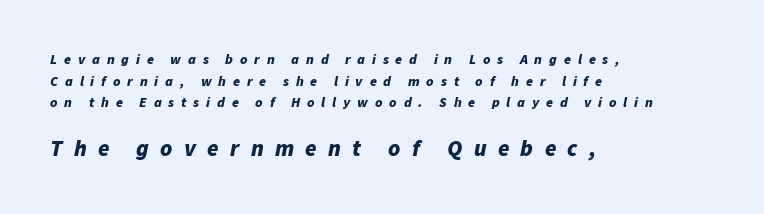
The image shows 23 px bold type, italic (leaning right); set left-aligned, normal line spacing (1.54x), unusually wide letter spacing (+0.49 em), not underlined; the second (bottom) block is 1.64x larger.
